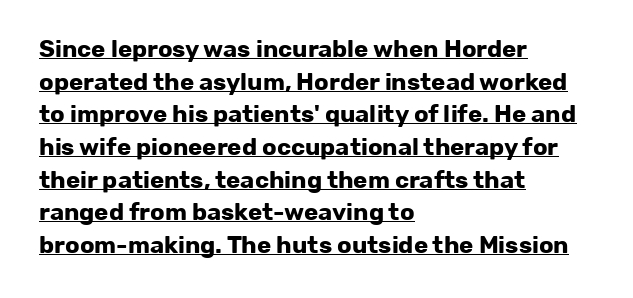
Here the glyphs are tracked normally, forming tight word shapes. Heft: maximum for text — a bold. The letters stand straight up with perfectly vertical stems. This block has exactly the height ordinary leading produces.
